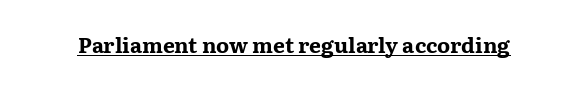
The image shows 21 px bold type, upright; set normal letter spacing, underlined.
